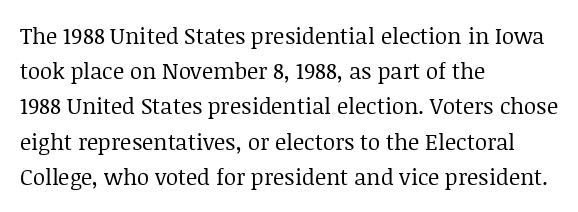
Q: Is the text bold? A: No.
Q: Is the text italic (slanted)? A: No, it is upright.
Q: Is the text underlined? A: No.
Q: How is the paragraph aligned? A: Left-aligned.
Q: Is the spacing between letters normal or unusually wide? A: Normal.
Q: Is the spacing between lines tight, normal or loose? A: Normal.
